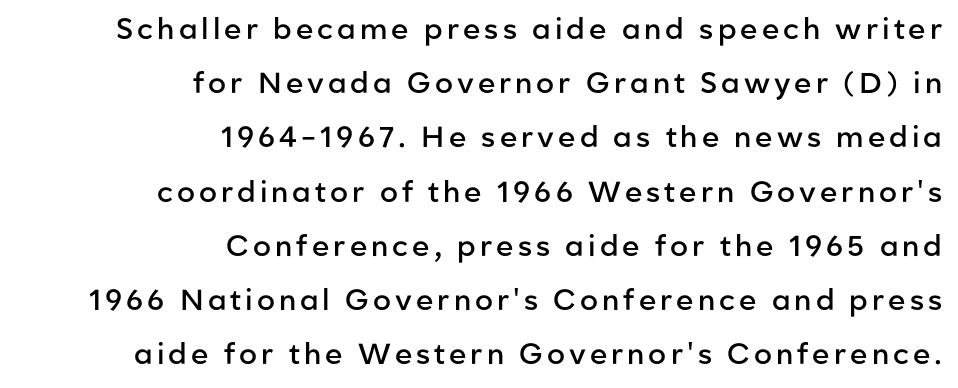
Horizontally, the lines are justified to the trailing edge only. Type style note: lacks serifs. Glance below the letters and you will spot only blank space. Character widths vary here, with narrow letters taking less room than wide ones.
